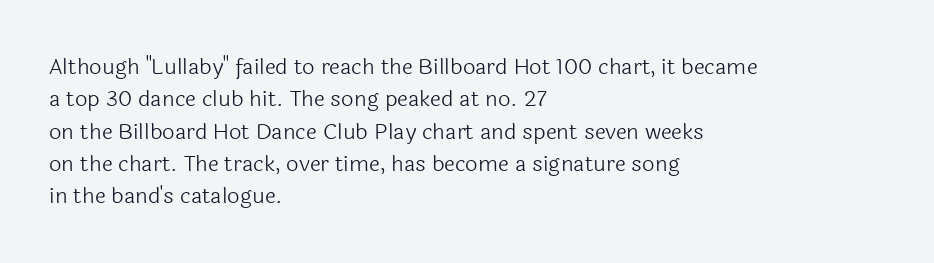
The image shows 22 px text type, upright; set left-aligned, normal line spacing (1.47x), normal letter spacing, not underlined.
